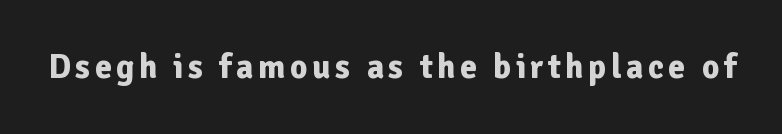
Q: Is the text bold? A: Yes.
Q: Is the text italic (slanted)? A: No, it is upright.
Q: Is the typeface a serif or a sans-serif typeface? A: Sans-serif.
Q: Is the text underlined? A: No.
Q: Width (condensed, normal, or wide)? A: Normal.
Q: Stroke contrast? A: Low.
Q: x-height? A: Medium.
Q: Monospaced? A: No.
